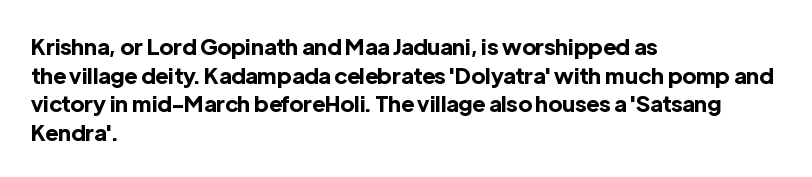
The image shows 22 px bold type, upright; set left-aligned, normal line spacing (1.3x), normal letter spacing, not underlined.
